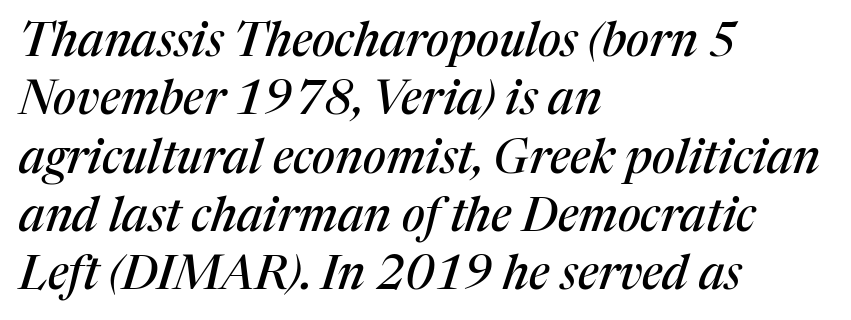
Q: Is the text italic (slanted)? A: Yes, it leans right by about 17 degrees.
Q: Is the typeface a serif or a sans-serif typeface? A: Serif.
Q: Is the text underlined? A: No.
Q: How is the paragraph aligned? A: Left-aligned.
Q: Is the spacing between letters normal or unusually wide? A: Normal.
Q: Width (condensed, normal, or wide)? A: Normal.
Q: Stroke contrast? A: Medium.
Q: x-height? A: Medium.
Q: Monospaced? A: No.
